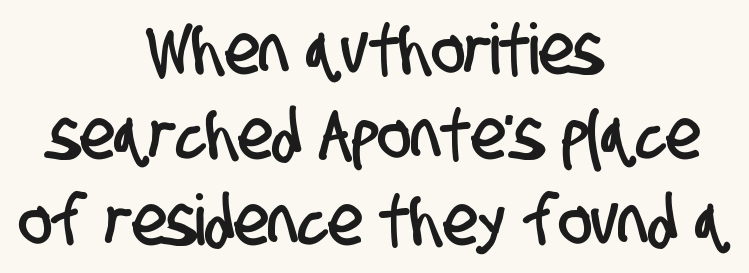
The image shows 70 px condensed sans-serif type; set centered, line spacing 1.22x, normal letter spacing, not underlined; low stroke contrast and a large x-height.
